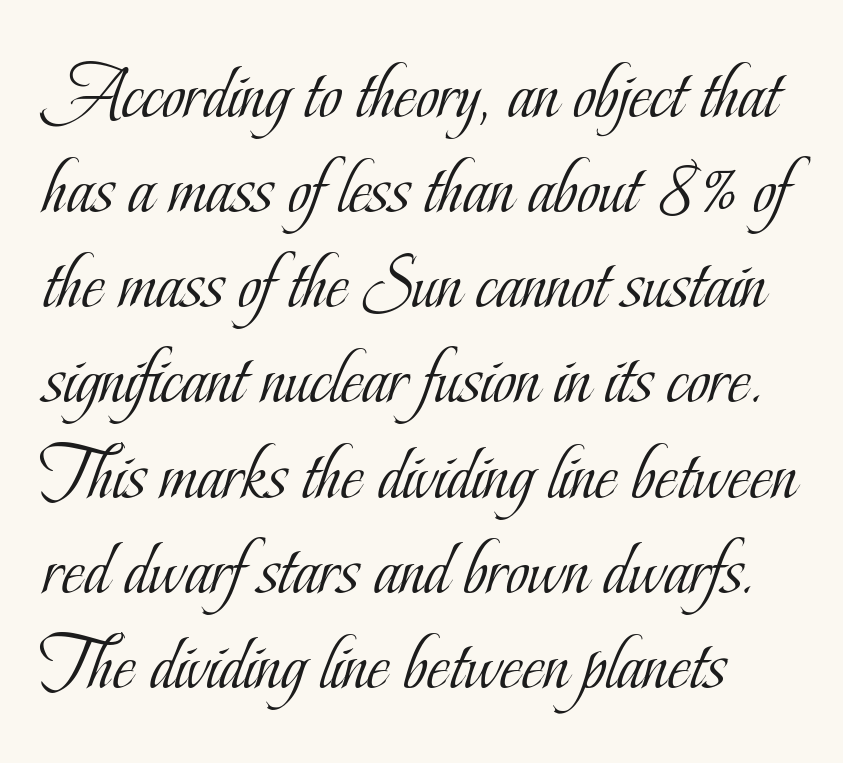
Q: Is the text bold? A: No.
Q: Is the text italic (slanted)? A: Yes.
Q: Is the typeface a serif or a sans-serif typeface? A: Serif.
Q: Is the text underlined? A: No.
Q: Is the spacing between letters normal or unusually wide? A: Normal.
Q: Width (condensed, normal, or wide)? A: Condensed.
Q: Stroke contrast? A: Low.
Q: x-height? A: Small.
Q: Monospaced? A: No.
